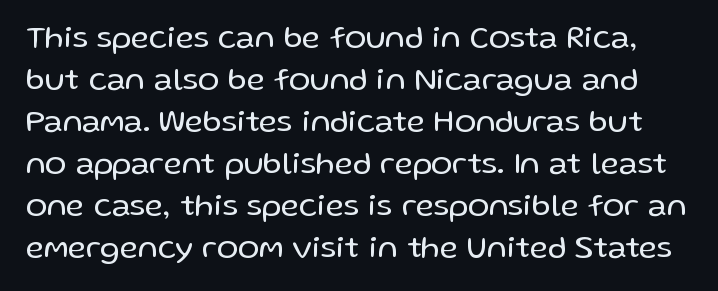
{"serif": "no", "italic": "no", "bold": "no", "weight": "regular", "width": "normal", "stroke_contrast": "low", "x_height": "medium", "monospaced": "no", "underline": "no", "line_spacing": "normal", "line_spacing_ratio": 1.31, "letter_spacing": "normal", "letter_spacing_em": 0.0, "glyph_px": 32}
